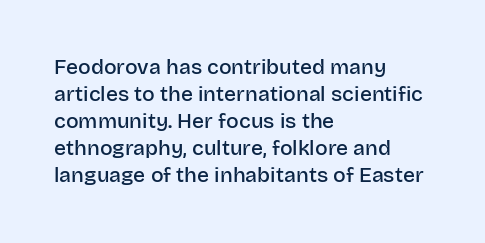
The image shows 21 px text type, upright; set left-aligned, normal line spacing (1.29x), normal letter spacing, not underlined.
